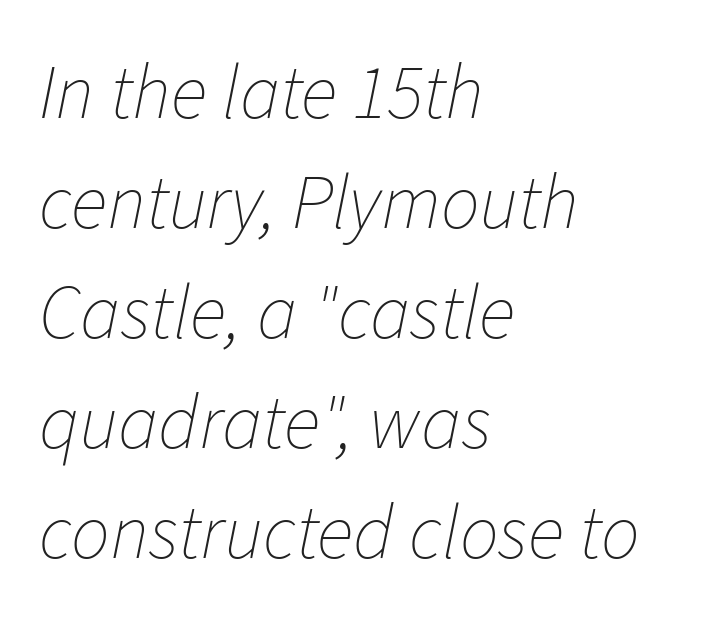
Q: Is the text bold? A: No.
Q: Is the text italic (slanted)? A: Yes, it leans right by about 11 degrees.
Q: Is the text underlined? A: No.
Q: How is the paragraph aligned? A: Left-aligned.
Q: Is the spacing between letters normal or unusually wide? A: Normal.
Q: Is the spacing between lines tight, normal or loose? A: Normal.
Q: Width (condensed, normal, or wide)? A: Normal.
Q: Stroke contrast? A: Low.
Q: x-height? A: Medium.
Q: Monospaced? A: No.
